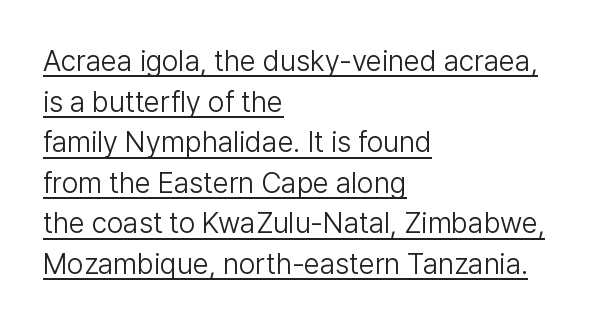
Q: Is the text bold? A: No.
Q: Is the text italic (slanted)? A: No, it is upright.
Q: Is the typeface a serif or a sans-serif typeface? A: Sans-serif.
Q: Is the text underlined? A: Yes.
Q: How is the paragraph aligned? A: Left-aligned.
Q: Is the spacing between letters normal or unusually wide? A: Normal.
Q: Is the spacing between lines tight, normal or loose? A: Normal.
Q: Width (condensed, normal, or wide)? A: Normal.
Q: Stroke contrast? A: Low.
Q: x-height? A: Medium.
Q: Monospaced? A: No.
